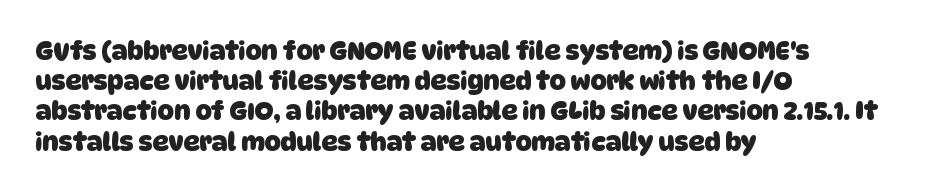
The image shows 25 px bold type; set left-aligned, line spacing 1.21x, normal letter spacing, not underlined.
